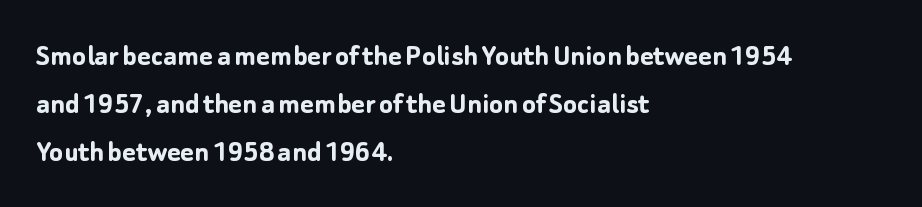
{"serif": "no", "italic": "no", "bold": "yes", "weight": "semibold", "width": "normal", "stroke_contrast": "low", "x_height": "medium", "monospaced": "no", "underline": "no", "align": "left", "line_spacing": "normal", "line_spacing_ratio": 1.5, "letter_spacing": "normal", "letter_spacing_em": 0.0, "glyph_px": 32}
